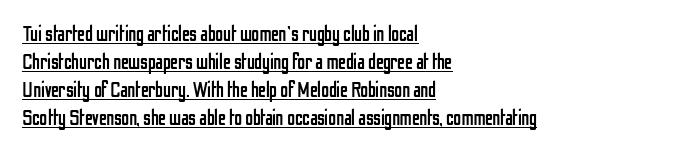
Weight class: somewhere from thin through regular. Horizontal bands of white between lines are of average thickness. Nope, not italic — everything's standing straight. Glance below the letters and you will spot a drawn line. Observe the ordinary spacing: letters are neighbours, not strangers. Is the block centered? No — it sits flush against the left margin.
